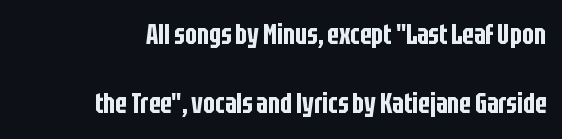
{"serif": "no", "italic": "no", "width": "condensed", "stroke_contrast": "low", "x_height": "large", "monospaced": "no", "underline": "no", "line_spacing": "loose", "line_spacing_ratio": 2.48, "letter_spacing": "normal", "letter_spacing_em": 0.0, "glyph_px": 28}
